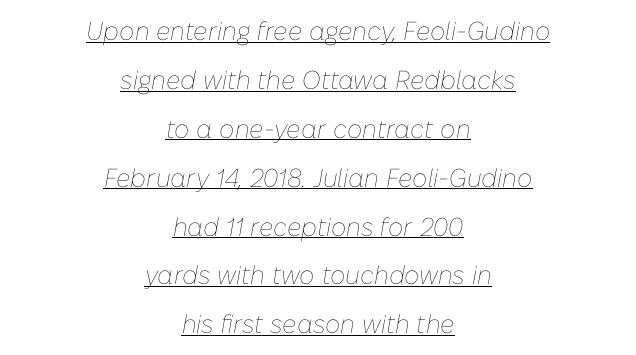
Horizontally, the lines are justified to the midpoint only. Each stroke keeps to a modest, everyday thickness or less. It's the slanting kind of type. The line texture is even and compact thanks to regular tracking. A continuous stroke trails under the words, as in a hyperlink.
